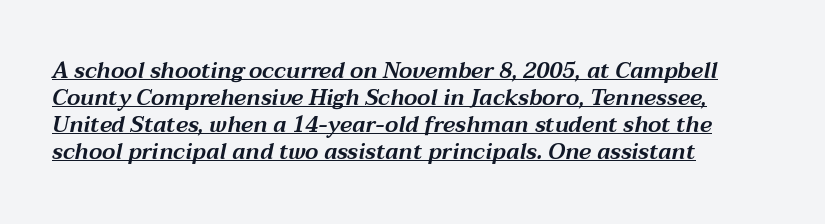
The image shows 22 px text type, italic (leaning right); set left-aligned, line spacing 1.23x, normal letter spacing, underlined.
